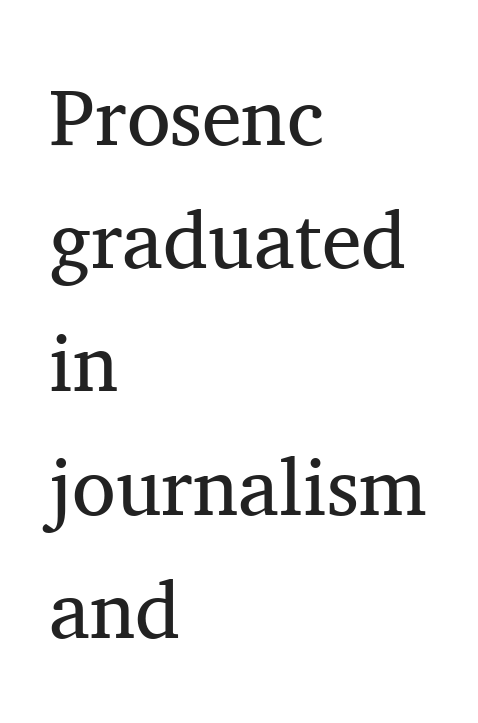
{"serif": "yes", "italic": "no", "bold": "no", "weight": "regular", "width": "normal", "stroke_contrast": "medium", "x_height": "medium", "monospaced": "no", "underline": "no", "align": "left", "line_spacing": "normal", "line_spacing_ratio": 1.54, "letter_spacing": "normal", "letter_spacing_em": 0.0, "glyph_px": 80}
